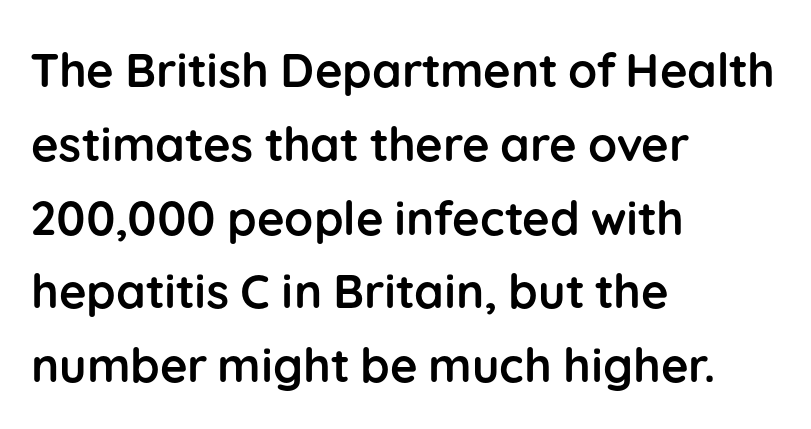
{"serif": "no", "italic": "no", "bold": "yes", "weight": "semibold", "width": "normal", "stroke_contrast": "low", "x_height": "medium", "monospaced": "no", "underline": "no", "align": "left", "line_spacing": "normal", "line_spacing_ratio": 1.57, "letter_spacing": "normal", "letter_spacing_em": 0.0, "glyph_px": 47}
